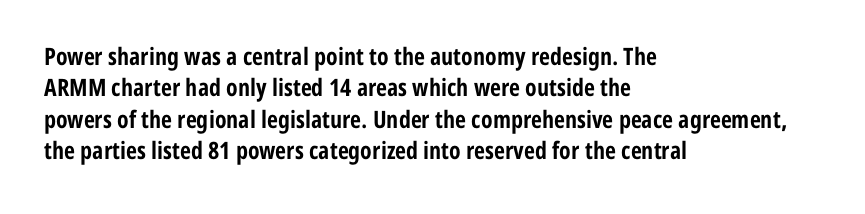
The image shows 24 px bold type, upright; set left-aligned, normal line spacing (1.31x), normal letter spacing, not underlined.
